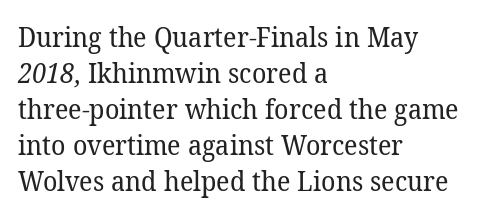
Plain, unruled lines of type. The tracking reads as untouched default to a designer's eye. Typeset ragged right — the left edge is the straight one. A light-to-regular cut is what we see here.
